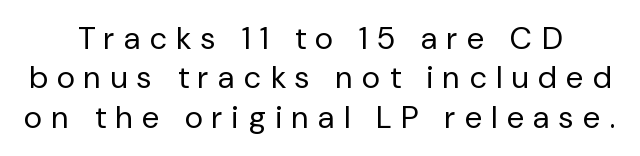
Q: Is the text bold? A: No.
Q: Is the text italic (slanted)? A: No, it is upright.
Q: Is the typeface a serif or a sans-serif typeface? A: Sans-serif.
Q: Is the text underlined? A: No.
Q: How is the paragraph aligned? A: Centered.
Q: Is the spacing between letters normal or unusually wide? A: Unusually wide.
Q: Is the spacing between lines tight, normal or loose? A: Normal.
Q: Width (condensed, normal, or wide)? A: Normal.
Q: Stroke contrast? A: Low.
Q: x-height? A: Medium.
Q: Monospaced? A: No.
